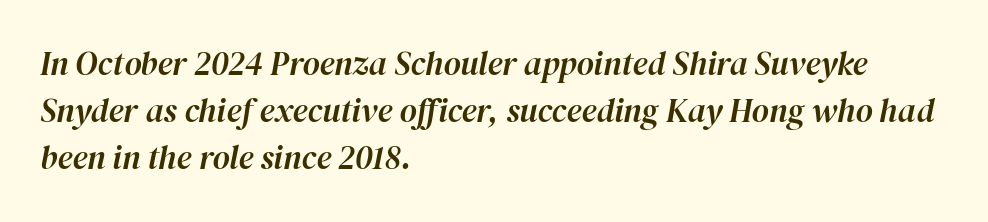
{"italic": "yes", "lean": "right", "slant_degrees": 12, "width": "normal", "stroke_contrast": "high", "x_height": "medium", "monospaced": "no", "underline": "no", "align": "left", "line_spacing": "normal", "line_spacing_ratio": 1.43, "letter_spacing": "normal", "letter_spacing_em": 0.0, "glyph_px": 33}
